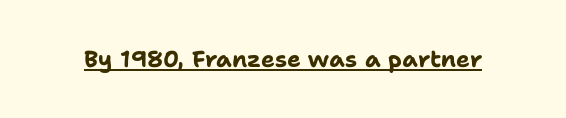
The image shows 23 px bold type, upright; set normal letter spacing, underlined.
